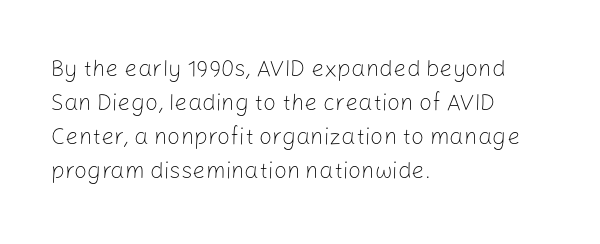
Q: Is the text bold? A: No.
Q: Is the text italic (slanted)? A: No, it is upright.
Q: Is the text underlined? A: No.
Q: How is the paragraph aligned? A: Left-aligned.
Q: Is the spacing between letters normal or unusually wide? A: Normal.
Q: Is the spacing between lines tight, normal or loose? A: Normal.
